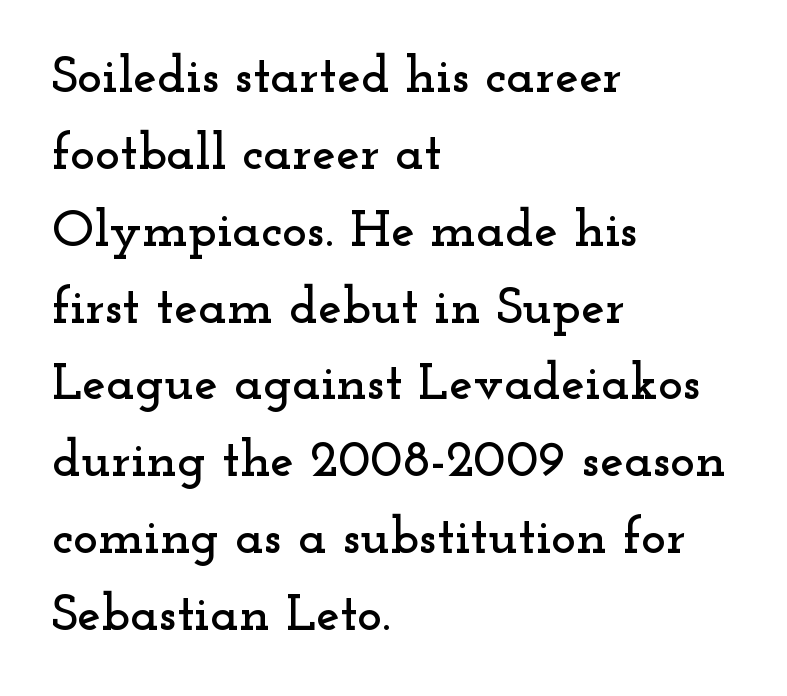
The image shows 53 px wide serif type, upright; set left-aligned, normal line spacing (1.45x), normal letter spacing, not underlined; low stroke contrast and a small x-height.
